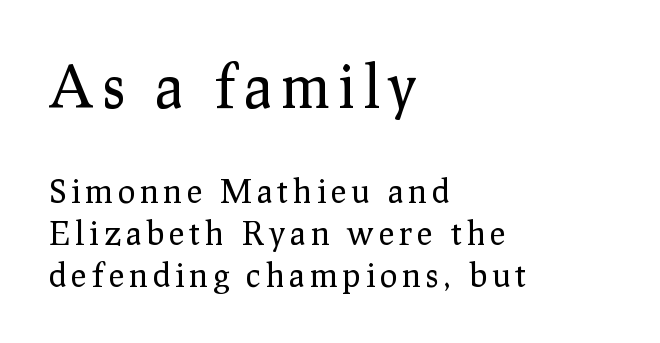
{"serif": "yes", "italic": "no", "bold": "no", "weight": "regular", "width": "normal", "stroke_contrast": "low", "x_height": "medium", "monospaced": "no", "underline": "no", "align": "left", "line_spacing": "normal", "line_spacing_ratio": 1.27, "larger_block": "first", "size_ratio": 1.76, "glyph_px": 58}
